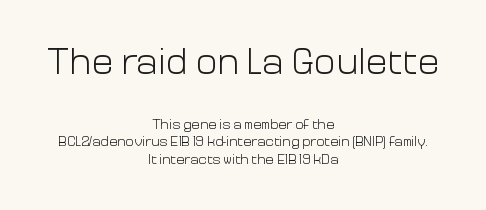
The image shows 37 px light sans-serif type, upright; set centered, line spacing 1.23x, normal letter spacing, not underlined; the first (top) block is 2.64x larger; low stroke contrast and a medium x-height.
